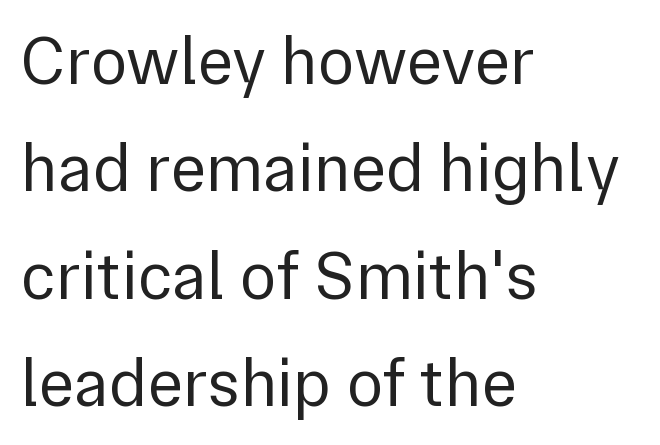
The image shows 68 px regular-weight sans-serif type, upright; set left-aligned, normal line spacing (1.58x), normal letter spacing, not underlined; a medium x-height.
